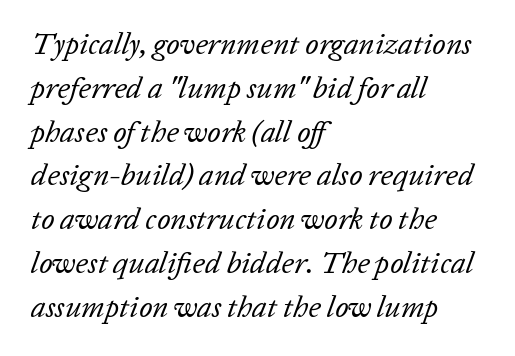
The image shows 30 px regular-weight type, italic (leaning right); set left-aligned, normal line spacing (1.46x), normal letter spacing, not underlined; low stroke contrast and a medium x-height.
